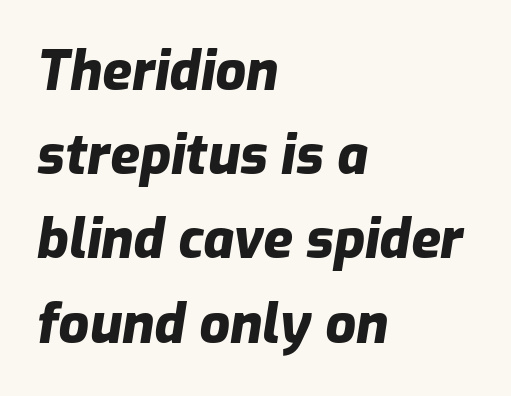
Q: Is the text bold? A: Yes.
Q: Is the text italic (slanted)? A: Yes, it leans right by about 9 degrees.
Q: Is the text underlined? A: No.
Q: How is the paragraph aligned? A: Left-aligned.
Q: Is the spacing between letters normal or unusually wide? A: Normal.
Q: Is the spacing between lines tight, normal or loose? A: Normal.
Q: Width (condensed, normal, or wide)? A: Normal.
Q: Stroke contrast? A: Low.
Q: x-height? A: Medium.
Q: Monospaced? A: No.
